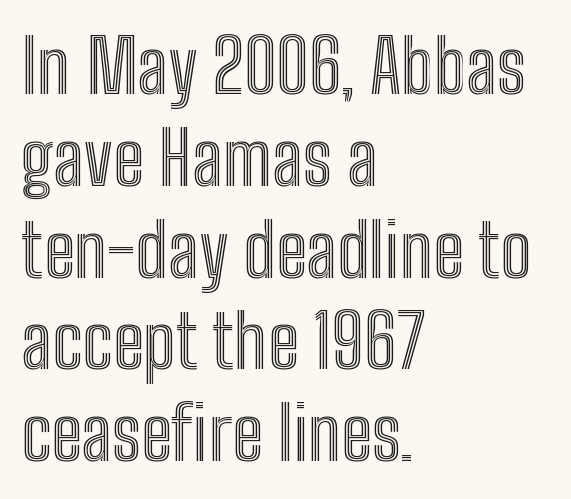
The image shows 74 px condensed type, upright; set left-aligned, line spacing 1.24x, normal letter spacing, not underlined; a medium x-height.
